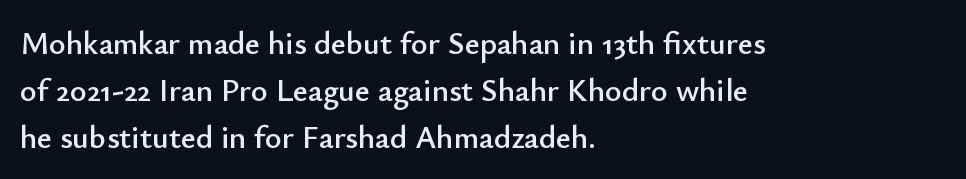
{"serif": "no", "italic": "no", "width": "normal", "stroke_contrast": "low", "x_height": "small", "monospaced": "no", "underline": "no", "align": "left", "line_spacing": "normal", "line_spacing_ratio": 1.47, "letter_spacing": "normal", "letter_spacing_em": 0.0, "glyph_px": 32}
